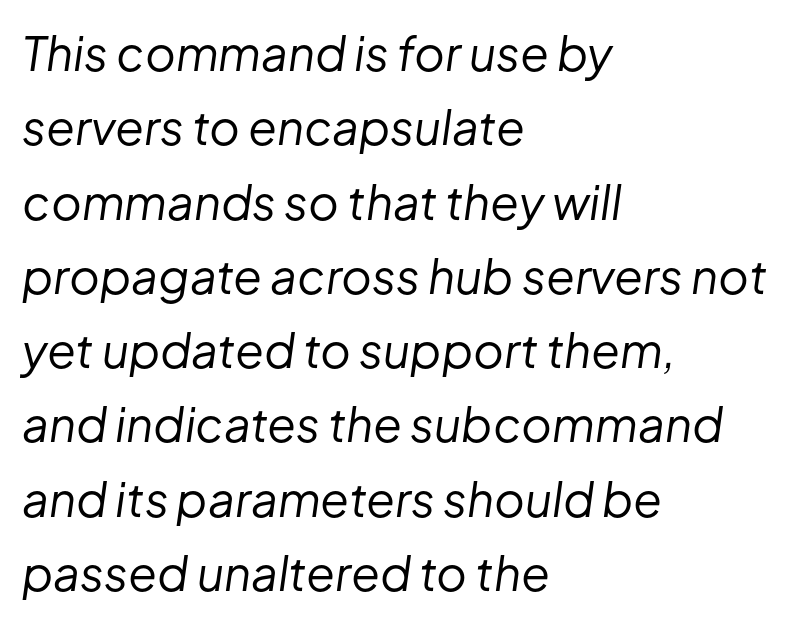
In terms of leading, this rendering sits right in the middle. The cut favours lightness, reaching ordinary text weight at its darkest. Every character sits at an angle, as italics do. A typesetter would call this zero additional tracking. Proportional: the letters do not fall into vertical columns. Beneath every word, the page is bare.
